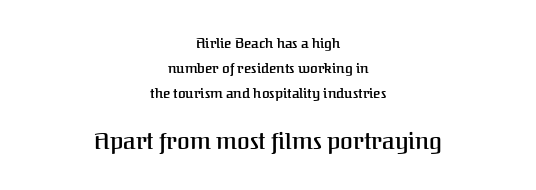
{"italic": "no", "bold": "semi", "underline": "no", "align": "center", "line_spacing_ratio": 1.77, "letter_spacing": "normal", "letter_spacing_em": 0.0, "larger_block": "second", "size_ratio": 1.64, "glyph_px": 23}
